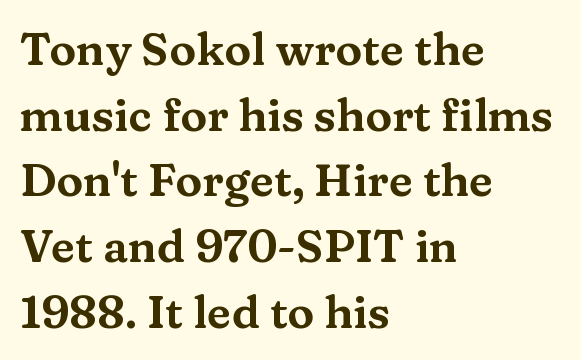
{"serif": "yes", "italic": "no", "width": "wide", "stroke_contrast": "medium", "x_height": "medium", "monospaced": "no", "underline": "no", "align": "left", "line_spacing": "normal", "line_spacing_ratio": 1.46, "letter_spacing": "normal", "letter_spacing_em": 0.0, "glyph_px": 45}
